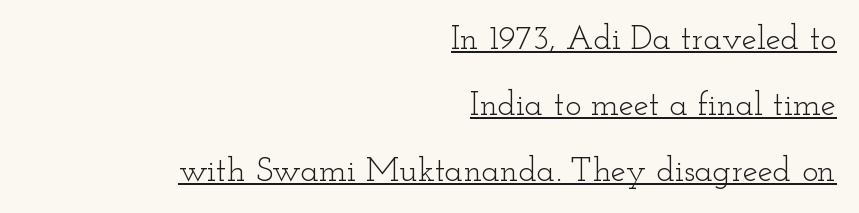
The ragged edge is on the left, which tells us the setting is flush right. You could call the tracking neutral — neither tight nor loose. Upright lettering throughout. A typesetter would label this face a serif.
